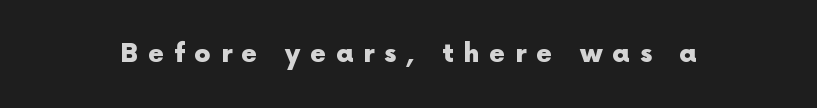
Q: Is the text bold? A: Yes.
Q: Is the text italic (slanted)? A: No, it is upright.
Q: Is the text underlined? A: No.
Q: Is the spacing between letters normal or unusually wide? A: Unusually wide.
